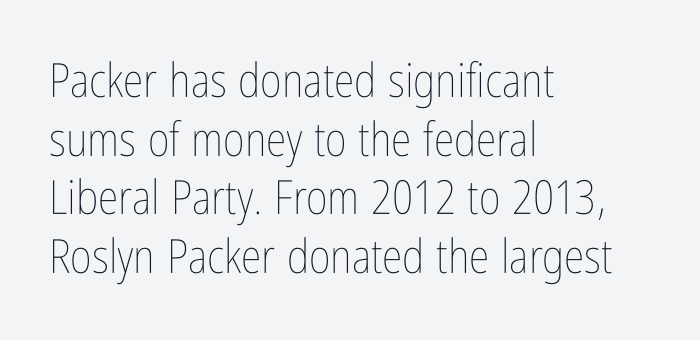
The image shows 47 px thin, condensed type, upright; set left-aligned, normal line spacing (1.25x), normal letter spacing, not underlined; low stroke contrast and a medium x-height.
